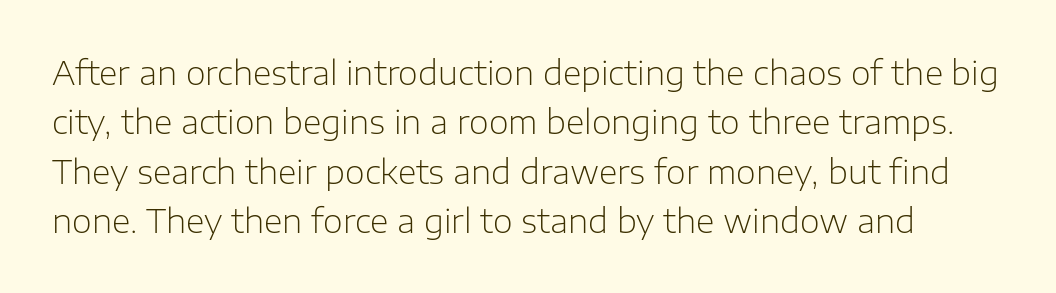
Q: Is the text bold? A: No.
Q: Is the text italic (slanted)? A: No, it is upright.
Q: Is the typeface a serif or a sans-serif typeface? A: Sans-serif.
Q: Is the text underlined? A: No.
Q: Is the spacing between letters normal or unusually wide? A: Normal.
Q: Is the spacing between lines tight, normal or loose? A: Normal.
Q: Width (condensed, normal, or wide)? A: Normal.
Q: Stroke contrast? A: Low.
Q: x-height? A: Medium.
Q: Monospaced? A: No.
